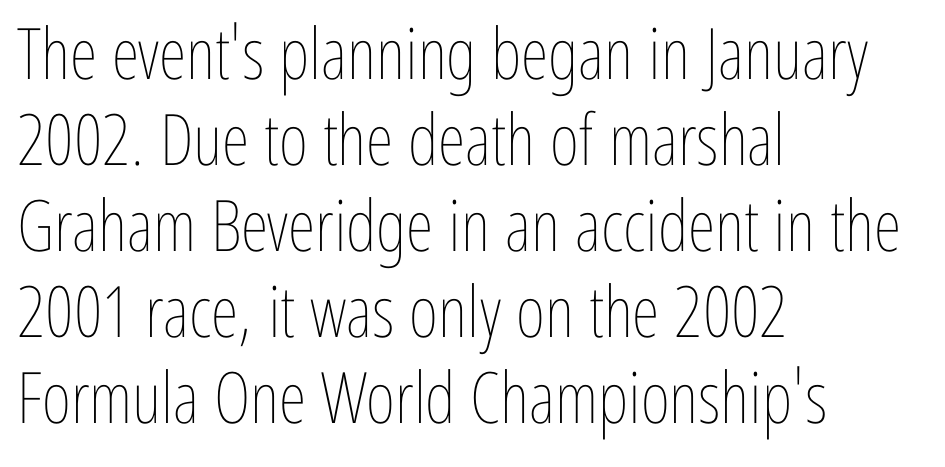
Check under the words: just untouched page. Designer's note — italics off, roman on. Proportional: the letters do not fall into vertical columns. Nobody touched the tracking dial on this one.
